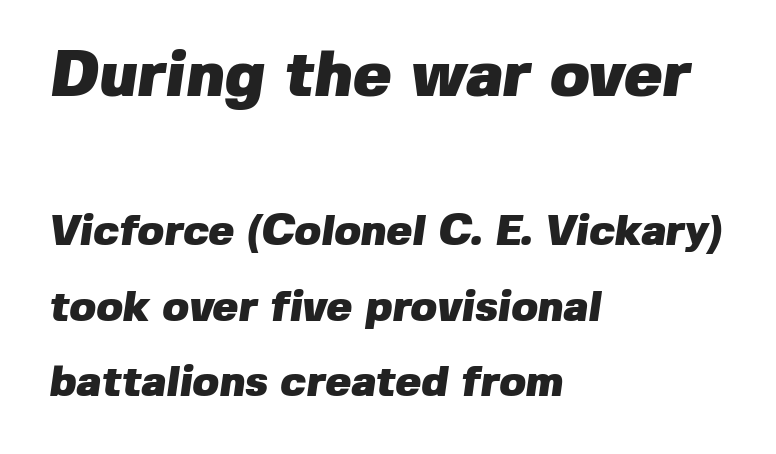
Q: Is the text bold? A: Yes.
Q: Is the typeface a serif or a sans-serif typeface? A: Sans-serif.
Q: Is the text underlined? A: No.
Q: How is the paragraph aligned? A: Left-aligned.
Q: Is the spacing between letters normal or unusually wide? A: Normal.
Q: Which block of text is set in a larger size, the first (top) or the second (bottom)? A: The first (top) one.
Q: Width (condensed, normal, or wide)? A: Normal.
Q: Stroke contrast? A: Low.
Q: x-height? A: Medium.
Q: Monospaced? A: No.
